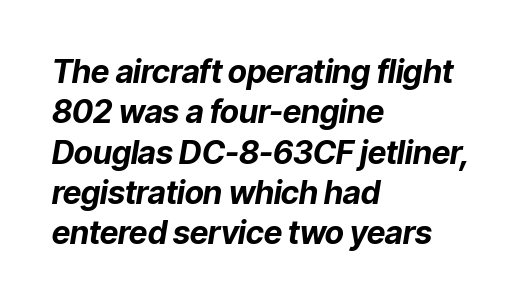
{"italic": "yes", "lean": "right", "slant_degrees": 9, "bold": "yes", "weight": "bold", "width": "normal", "stroke_contrast": "low", "x_height": "medium", "monospaced": "no", "underline": "no", "align": "left", "line_spacing": "normal", "line_spacing_ratio": 1.26, "letter_spacing": "normal", "letter_spacing_em": 0.0, "glyph_px": 32}
